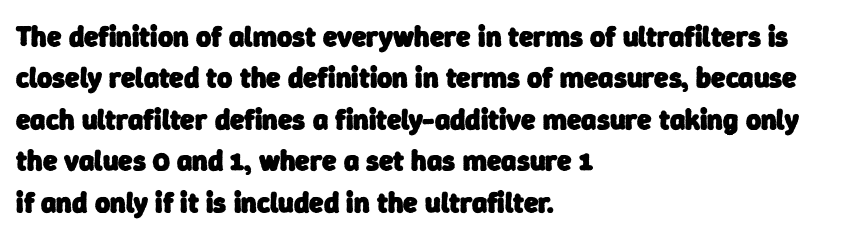
Q: Is the text bold? A: Yes.
Q: Is the typeface a serif or a sans-serif typeface? A: Sans-serif.
Q: Is the text underlined? A: No.
Q: How is the paragraph aligned? A: Left-aligned.
Q: Is the spacing between letters normal or unusually wide? A: Normal.
Q: Is the spacing between lines tight, normal or loose? A: Normal.
Q: Width (condensed, normal, or wide)? A: Normal.
Q: Stroke contrast? A: Low.
Q: x-height? A: Medium.
Q: Monospaced? A: No.
